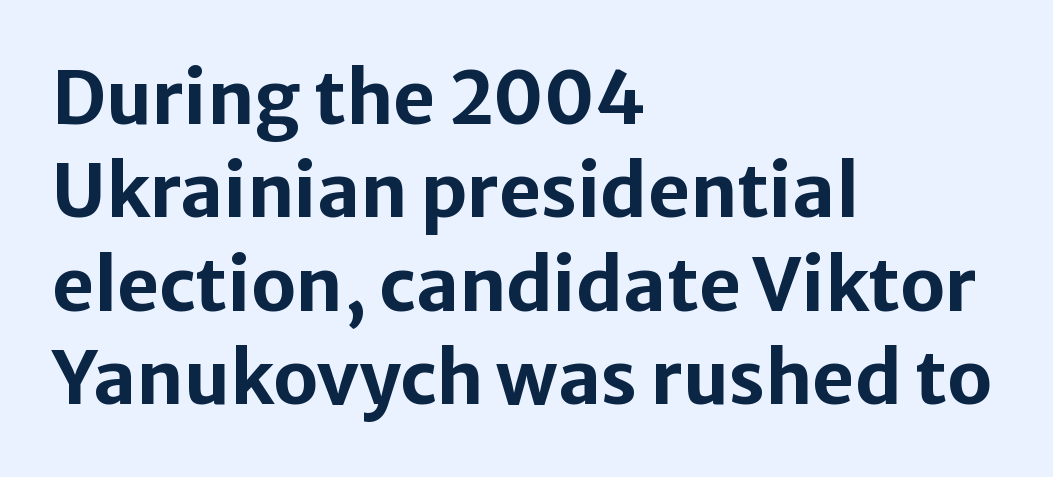
The image shows 73 px bold sans-serif type, upright; set left-aligned, normal line spacing (1.28x), normal letter spacing, not underlined; low stroke contrast and a medium x-height.
